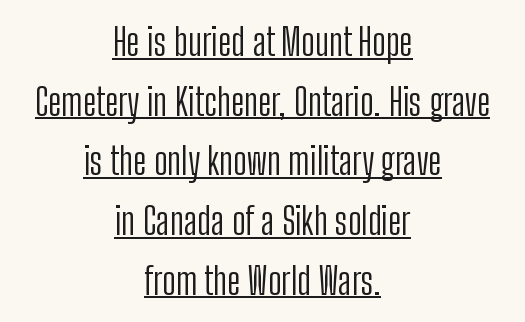
{"serif": "no", "italic": "no", "bold": "no", "weight": "light", "width": "condensed", "stroke_contrast": "low", "x_height": "medium", "monospaced": "no", "underline": "yes", "align": "center", "line_spacing": "normal", "line_spacing_ratio": 1.57, "letter_spacing": "normal", "letter_spacing_em": 0.0, "glyph_px": 38}
